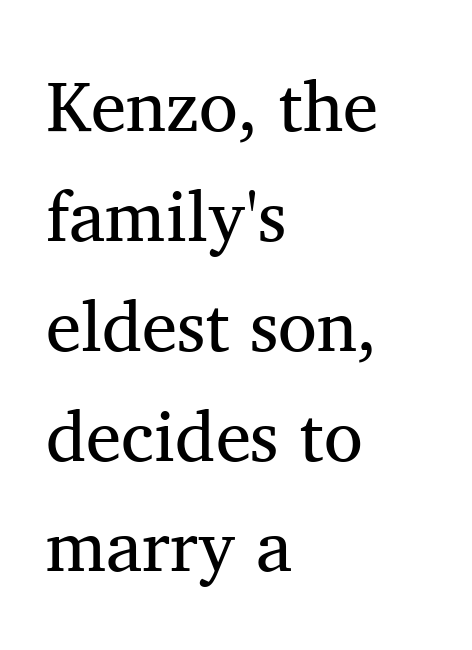
{"serif": "yes", "italic": "no", "bold": "no", "weight": "regular", "width": "normal", "stroke_contrast": "medium", "x_height": "medium", "monospaced": "no", "underline": "no", "align": "left", "line_spacing": "normal", "line_spacing_ratio": 1.55, "letter_spacing": "normal", "letter_spacing_em": 0.0, "glyph_px": 71}
